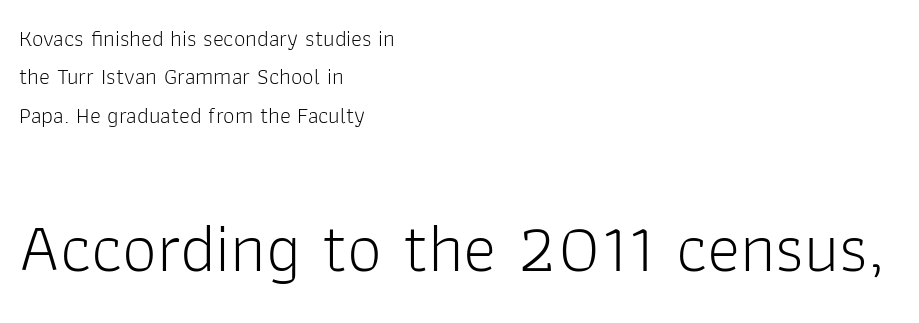
Inter-character spacing is left at the font's built-in metrics. The rendering uses natural spacing where letterforms have individual widths. Notice how descenders clear the ascenders below comfortably — that's standard leading. A sans-serif font was chosen for this passage. It's the straight-up-and-down kind of type.
